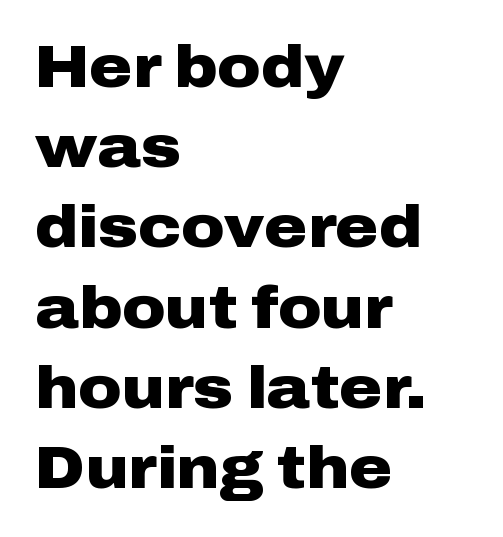
{"serif": "no", "italic": "no", "bold": "yes", "weight": "heavy", "width": "wide", "stroke_contrast": "low", "x_height": "medium", "monospaced": "no", "underline": "no", "align": "left", "line_spacing": "normal", "line_spacing_ratio": 1.36, "letter_spacing": "normal", "letter_spacing_em": 0.0, "glyph_px": 59}
